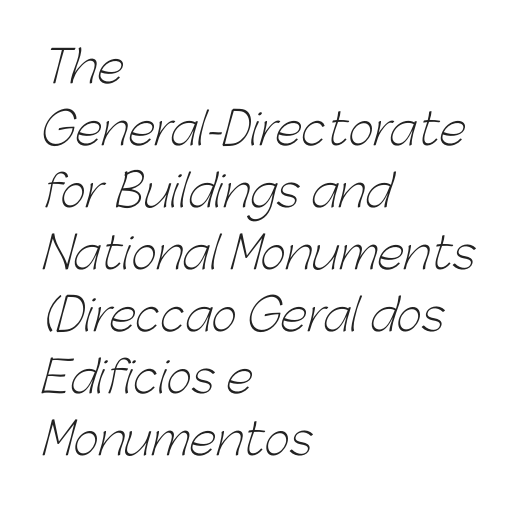
Q: Is the text bold? A: No.
Q: Is the typeface a serif or a sans-serif typeface? A: Sans-serif.
Q: Is the text underlined? A: No.
Q: How is the paragraph aligned? A: Left-aligned.
Q: Is the spacing between letters normal or unusually wide? A: Normal.
Q: Is the spacing between lines tight, normal or loose? A: Normal.
Q: Width (condensed, normal, or wide)? A: Normal.
Q: Stroke contrast? A: Low.
Q: x-height? A: Medium.
Q: Monospaced? A: No.
